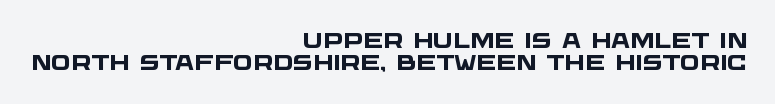
Q: Is the text bold? A: Yes.
Q: Is the text underlined? A: No.
Q: How is the paragraph aligned? A: Right-aligned.
Q: Is the spacing between letters normal or unusually wide? A: Normal.
Q: Is the spacing between lines tight, normal or loose? A: Tight.
